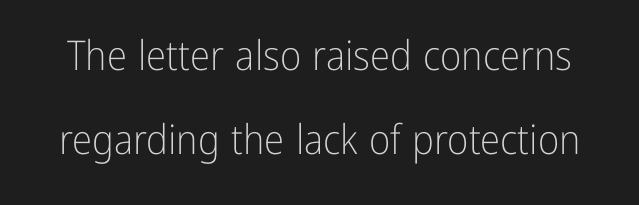
The image shows 41 px light, condensed sans-serif type, upright; set loose line spacing (2.06x), normal letter spacing, not underlined; low stroke contrast and a medium x-height.
